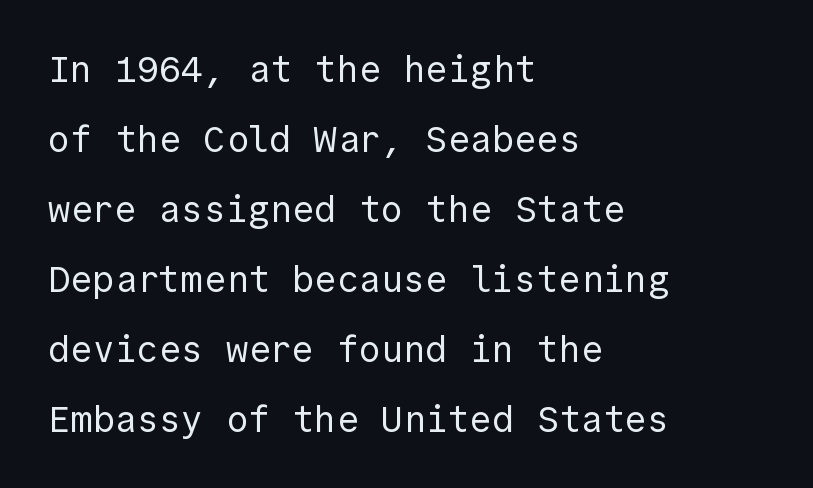
Q: Is the text bold? A: No.
Q: Is the text italic (slanted)? A: No, it is upright.
Q: Is the typeface a serif or a sans-serif typeface? A: Sans-serif.
Q: Is the text underlined? A: No.
Q: How is the paragraph aligned? A: Left-aligned.
Q: Is the spacing between letters normal or unusually wide? A: Normal.
Q: Width (condensed, normal, or wide)? A: Normal.
Q: x-height? A: Medium.
